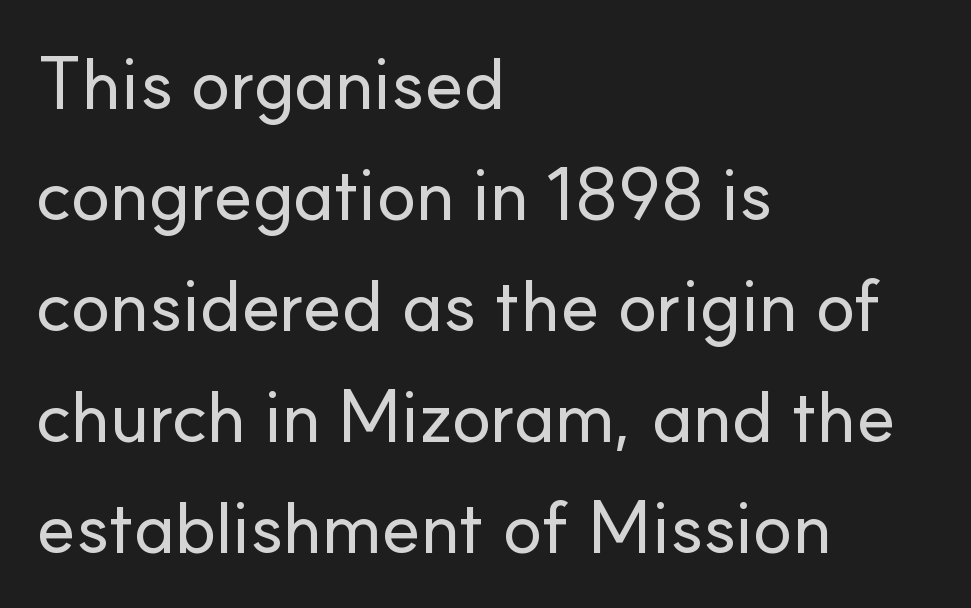
The image shows 73 px sans-serif type, upright; set left-aligned, normal line spacing (1.52x), normal letter spacing, not underlined; low stroke contrast and a small x-height.
